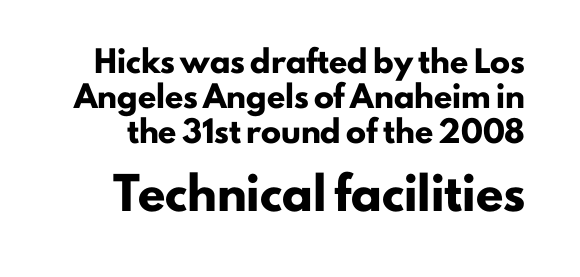
The image shows 30 px heavy sans-serif type, upright; set line spacing 1.75x, normal letter spacing, not underlined; the second (bottom) block is 1.5x larger; low stroke contrast and a small x-height.
